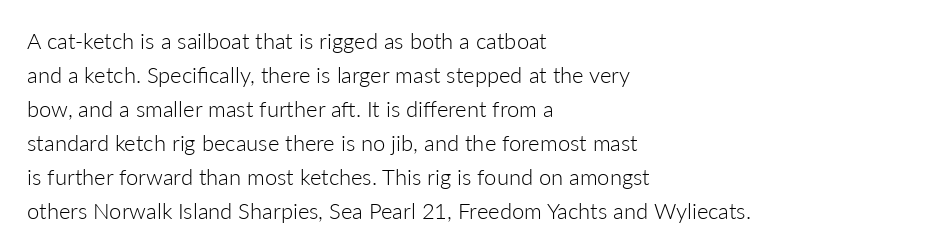
Q: Is the text bold? A: No.
Q: Is the text italic (slanted)? A: No, it is upright.
Q: Is the text underlined? A: No.
Q: How is the paragraph aligned? A: Left-aligned.
Q: Is the spacing between letters normal or unusually wide? A: Normal.
Q: Is the spacing between lines tight, normal or loose? A: Normal.
